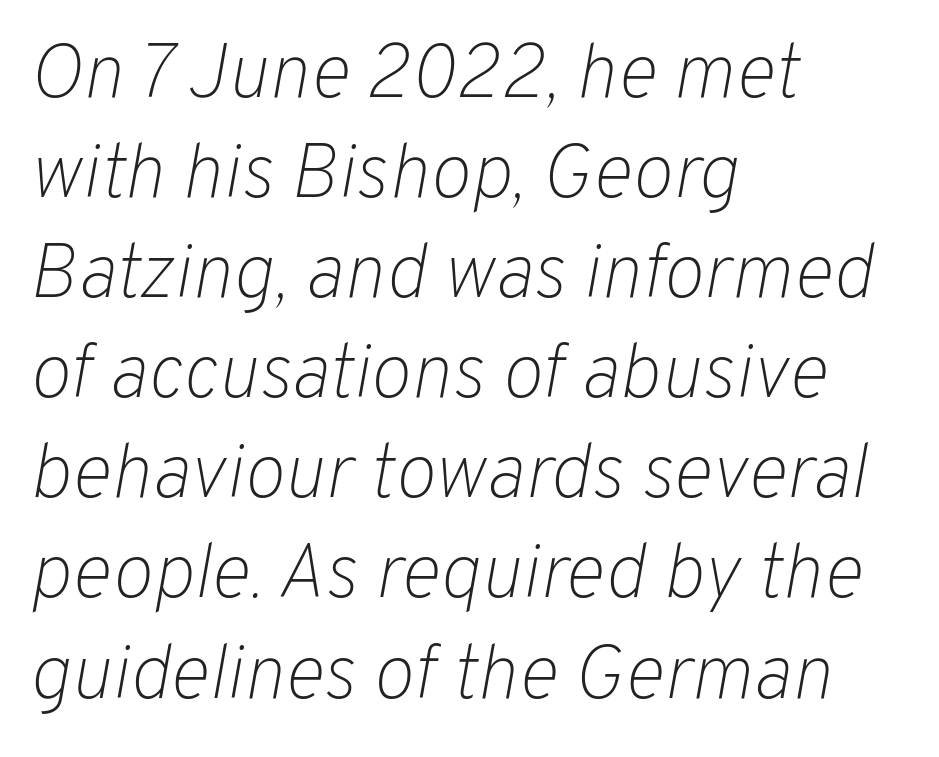
{"italic": "yes", "lean": "right", "slant_degrees": 10, "bold": "no", "weight": "light", "width": "normal", "stroke_contrast": "low", "x_height": "medium", "monospaced": "no", "underline": "no", "align": "left", "line_spacing": "normal", "line_spacing_ratio": 1.3, "letter_spacing": "normal", "letter_spacing_em": 0.0, "glyph_px": 77}
